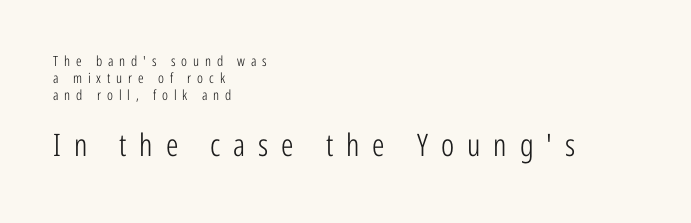
{"serif": "no", "italic": "no", "bold": "no", "weight": "light", "width": "condensed", "stroke_contrast": "low", "x_height": "medium", "monospaced": "no", "underline": "no", "align": "left", "line_spacing_ratio": 1.2, "letter_spacing": "wide", "letter_spacing_em": 0.42, "larger_block": "second", "size_ratio": 2.21, "glyph_px": 31}
